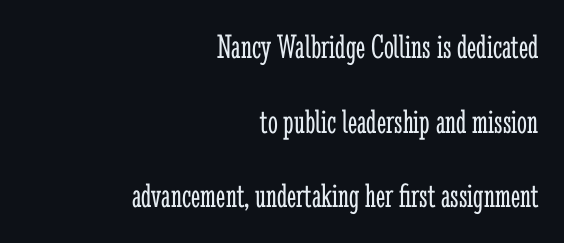
{"serif": "yes", "italic": "no", "bold": "no", "weight": "light", "width": "condensed", "stroke_contrast": "low", "x_height": "medium", "monospaced": "no", "underline": "no", "align": "right", "line_spacing": "loose", "line_spacing_ratio": 2.13, "letter_spacing": "normal", "letter_spacing_em": 0.0, "glyph_px": 35}
